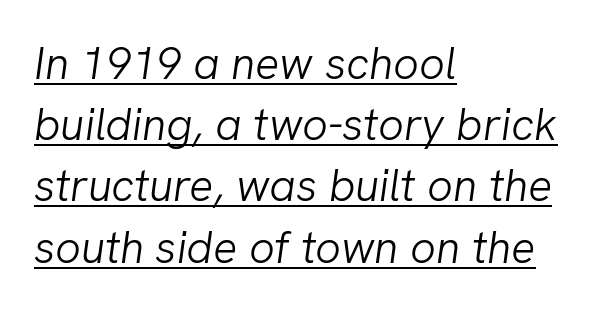
Q: Is the text bold? A: No.
Q: Is the text italic (slanted)? A: Yes, it leans right by about 8 degrees.
Q: Is the text underlined? A: Yes.
Q: How is the paragraph aligned? A: Left-aligned.
Q: Is the spacing between letters normal or unusually wide? A: Normal.
Q: Is the spacing between lines tight, normal or loose? A: Normal.
Q: Width (condensed, normal, or wide)? A: Normal.
Q: Stroke contrast? A: Low.
Q: x-height? A: Medium.
Q: Monospaced? A: No.
